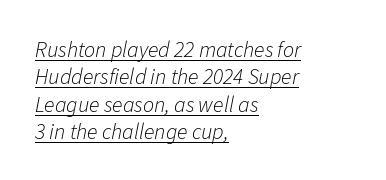
The typesetting does not lean heavy: it is not bold. Rendered with sloped, italic letterforms. Like a heading marked for emphasis, these lines bear an underscore. The type is set solid horizontally, with unmodified tracking.
